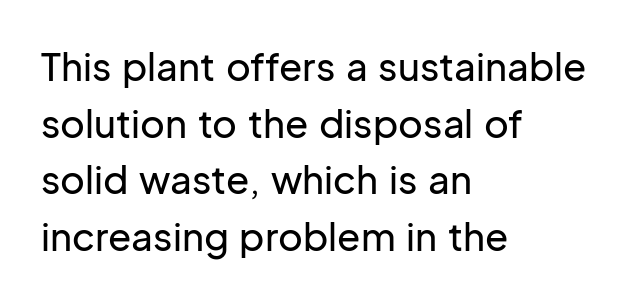
Q: Is the text italic (slanted)? A: No, it is upright.
Q: Is the typeface a serif or a sans-serif typeface? A: Sans-serif.
Q: Is the text underlined? A: No.
Q: How is the paragraph aligned? A: Left-aligned.
Q: Is the spacing between letters normal or unusually wide? A: Normal.
Q: Is the spacing between lines tight, normal or loose? A: Normal.
Q: Width (condensed, normal, or wide)? A: Normal.
Q: Stroke contrast? A: Low.
Q: x-height? A: Medium.
Q: Monospaced? A: No.
